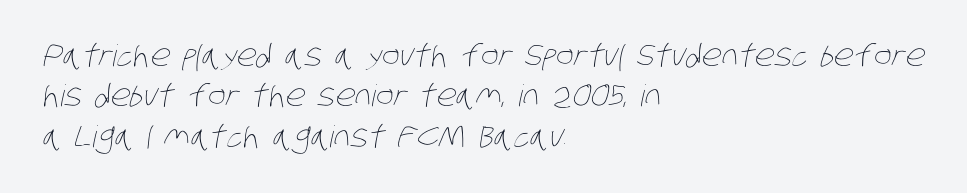
Q: Is the text bold? A: No.
Q: Is the text underlined? A: No.
Q: How is the paragraph aligned? A: Left-aligned.
Q: Is the spacing between letters normal or unusually wide? A: Normal.
Q: Is the spacing between lines tight, normal or loose? A: Normal.
Q: Width (condensed, normal, or wide)? A: Condensed.
Q: Stroke contrast? A: Low.
Q: x-height? A: Large.
Q: Monospaced? A: No.
